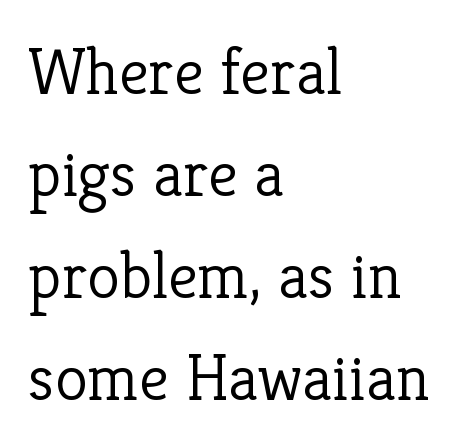
Q: Is the text bold? A: No.
Q: Is the text italic (slanted)? A: No, it is upright.
Q: Is the typeface a serif or a sans-serif typeface? A: Serif.
Q: Is the text underlined? A: No.
Q: How is the paragraph aligned? A: Left-aligned.
Q: Is the spacing between letters normal or unusually wide? A: Normal.
Q: Is the spacing between lines tight, normal or loose? A: Normal.
Q: Width (condensed, normal, or wide)? A: Normal.
Q: Stroke contrast? A: Low.
Q: x-height? A: Medium.
Q: Monospaced? A: No.
